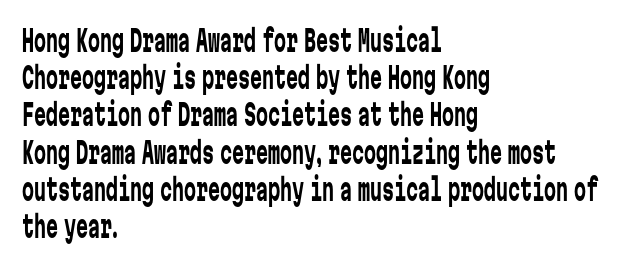
The gap between lines stays unmarked. This sample uses a sans-serif face. Ordinary non-slanted type is in use. Characters follow at the spacing the type designer built in.
